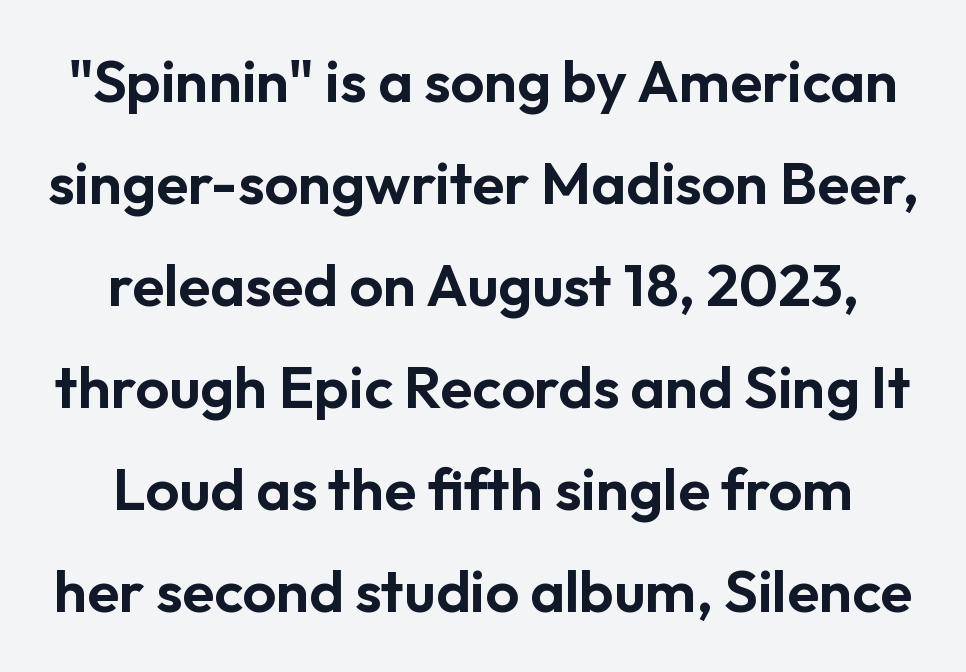
Q: Is the text italic (slanted)? A: No, it is upright.
Q: Is the typeface a serif or a sans-serif typeface? A: Sans-serif.
Q: Is the text underlined? A: No.
Q: Is the spacing between letters normal or unusually wide? A: Normal.
Q: Width (condensed, normal, or wide)? A: Normal.
Q: Stroke contrast? A: Low.
Q: x-height? A: Medium.
Q: Monospaced? A: No.
